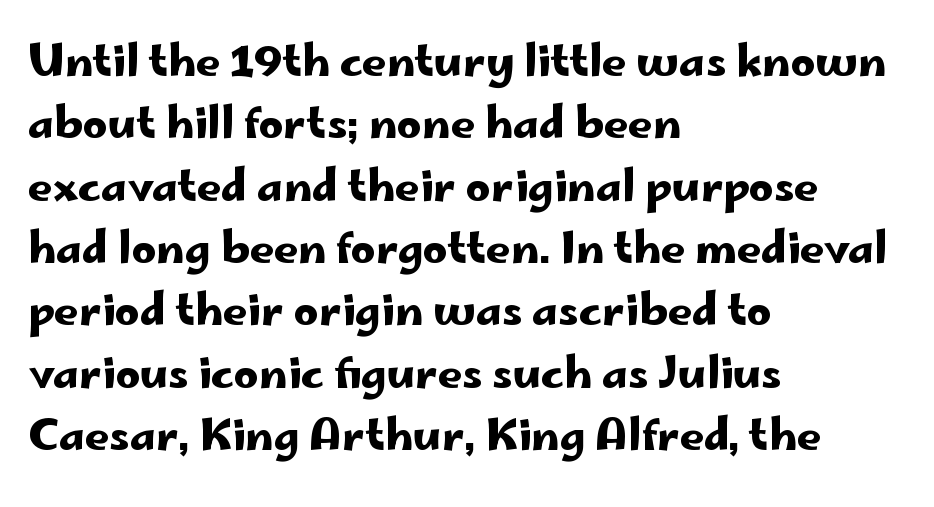
Q: Is the text italic (slanted)? A: No, it is upright.
Q: Is the typeface a serif or a sans-serif typeface? A: Sans-serif.
Q: Is the text underlined? A: No.
Q: How is the paragraph aligned? A: Left-aligned.
Q: Is the spacing between letters normal or unusually wide? A: Normal.
Q: Is the spacing between lines tight, normal or loose? A: Normal.
Q: Width (condensed, normal, or wide)? A: Wide.
Q: Stroke contrast? A: Low.
Q: x-height? A: Small.
Q: Monospaced? A: No.
